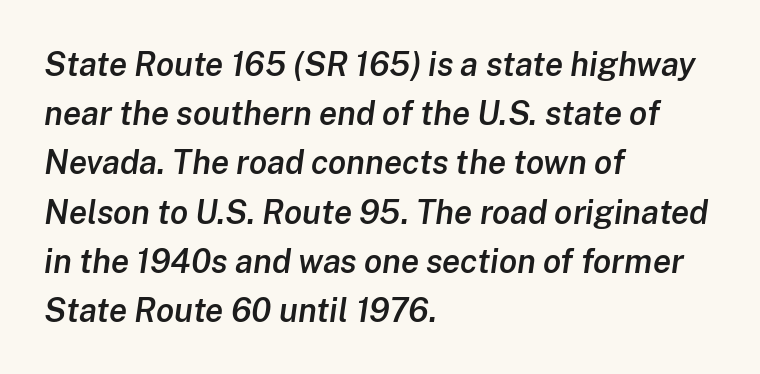
No word sits above an underline. Inter-character spacing is left at the font's built-in metrics. Do the characters align in a grid? No, the font is proportional. What's the leading like? Ordinary, nothing unusual. You can tell it's italic because the verticals aren't actually vertical.
